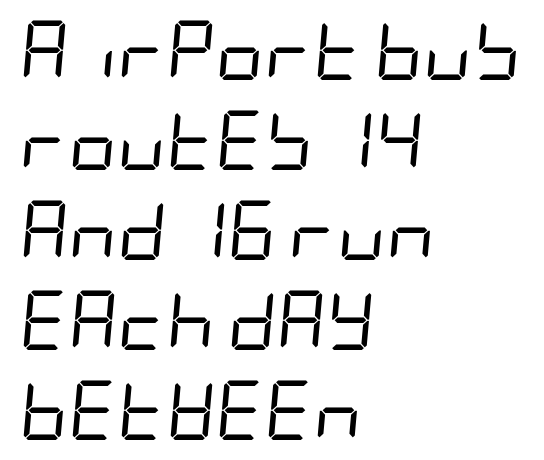
Short and long lines alike share a common starting point at left. Words float on clear page, feet unadorned. The gaps between neighbouring characters are ordinary and unremarkable. Heft: none added — not bold.
